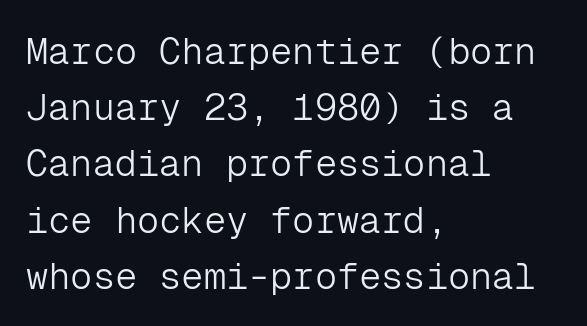
{"serif": "no", "italic": "no", "bold": "no", "weight": "light", "width": "normal", "stroke_contrast": "low", "x_height": "medium", "monospaced": "yes", "underline": "no", "align": "left", "line_spacing": "normal", "line_spacing_ratio": 1.52, "letter_spacing": "normal", "letter_spacing_em": 0.0, "glyph_px": 37}
